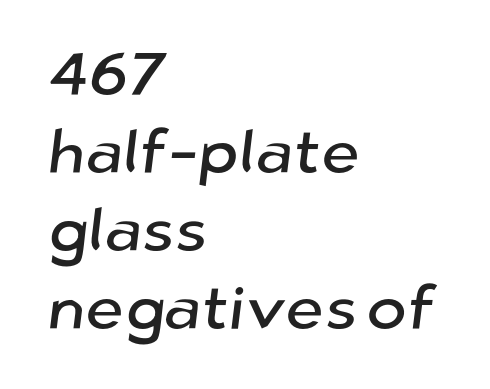
The image shows 61 px sans-serif type; set left-aligned, normal line spacing (1.28x), normal letter spacing, not underlined; low stroke contrast and a medium x-height.
